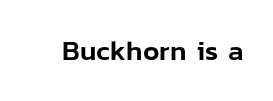
Tracking here is standard; glyphs follow each other at the usual distance. You can tell it's not italic because the verticals are truly vertical. Typographically, this falls in the sans-serif category. The letters advance in unequal steps, a hallmark of proportional type. No word sits above an underline.
